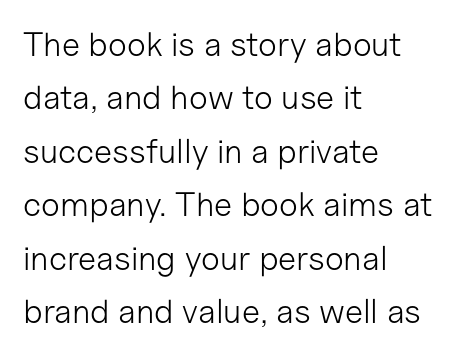
{"serif": "no", "italic": "no", "bold": "no", "weight": "light", "width": "normal", "stroke_contrast": "low", "x_height": "medium", "monospaced": "no", "underline": "no", "align": "left", "line_spacing": "normal", "line_spacing_ratio": 1.57, "letter_spacing": "normal", "letter_spacing_em": 0.0, "glyph_px": 34}
